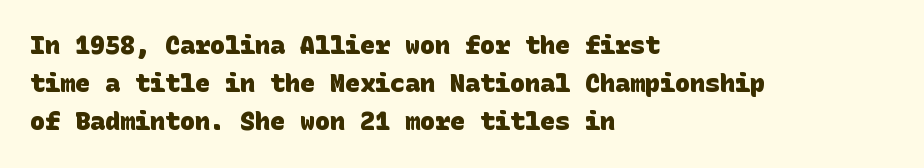
The image shows 25 px bold type; set left-aligned, normal line spacing (1.53x), normal letter spacing, not underlined.
